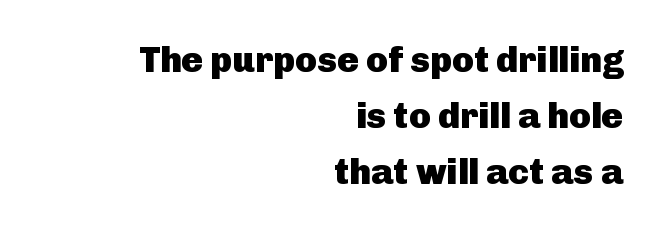
Q: Is the text bold? A: Yes.
Q: Is the text italic (slanted)? A: No, it is upright.
Q: Is the typeface a serif or a sans-serif typeface? A: Sans-serif.
Q: Is the text underlined? A: No.
Q: How is the paragraph aligned? A: Right-aligned.
Q: Is the spacing between letters normal or unusually wide? A: Normal.
Q: Is the spacing between lines tight, normal or loose? A: Normal.
Q: Width (condensed, normal, or wide)? A: Normal.
Q: Stroke contrast? A: Low.
Q: x-height? A: Medium.
Q: Monospaced? A: No.
